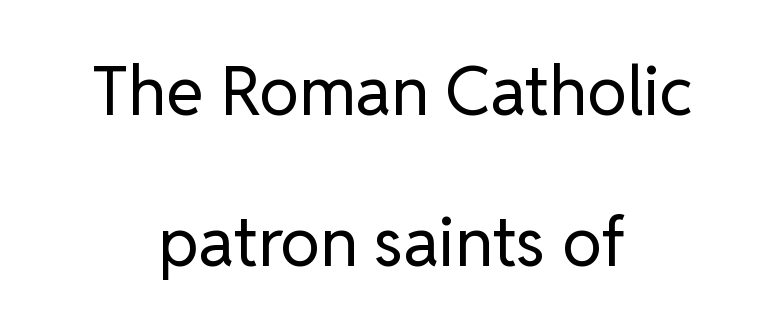
{"serif": "no", "italic": "no", "bold": "no", "weight": "regular", "width": "normal", "stroke_contrast": "low", "x_height": "medium", "monospaced": "no", "underline": "no", "align": "center", "line_spacing": "loose", "line_spacing_ratio": 2.22, "letter_spacing": "normal", "letter_spacing_em": 0.0, "glyph_px": 68}
